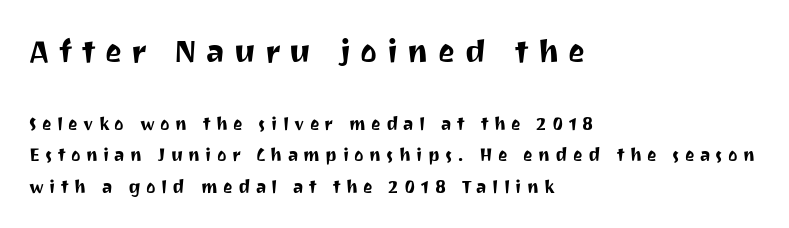
The image shows 32 px sans-serif type, upright; set left-aligned, line spacing 1.75x, unusually wide letter spacing (+0.29 em), not underlined; the first (top) block is 1.78x larger; medium stroke contrast and a medium x-height.
